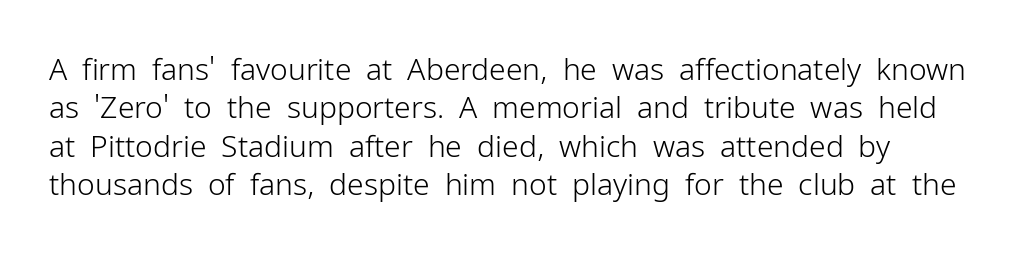
Q: Is the text bold? A: No.
Q: Is the text italic (slanted)? A: No, it is upright.
Q: Is the typeface a serif or a sans-serif typeface? A: Sans-serif.
Q: Is the text underlined? A: No.
Q: Is the spacing between letters normal or unusually wide? A: Normal.
Q: Is the spacing between lines tight, normal or loose? A: Normal.
Q: Width (condensed, normal, or wide)? A: Normal.
Q: Stroke contrast? A: Low.
Q: x-height? A: Medium.
Q: Monospaced? A: No.
